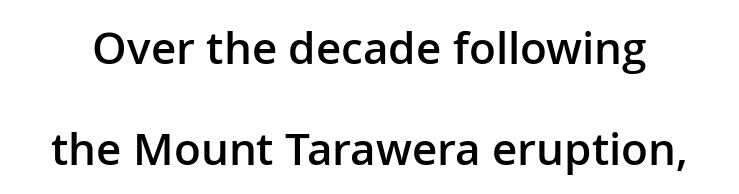
Q: Is the text bold? A: Semi-bold.
Q: Is the text italic (slanted)? A: No, it is upright.
Q: Is the typeface a serif or a sans-serif typeface? A: Sans-serif.
Q: Is the text underlined? A: No.
Q: Is the spacing between letters normal or unusually wide? A: Normal.
Q: Is the spacing between lines tight, normal or loose? A: Loose.
Q: Width (condensed, normal, or wide)? A: Normal.
Q: Stroke contrast? A: Low.
Q: x-height? A: Medium.
Q: Monospaced? A: No.
